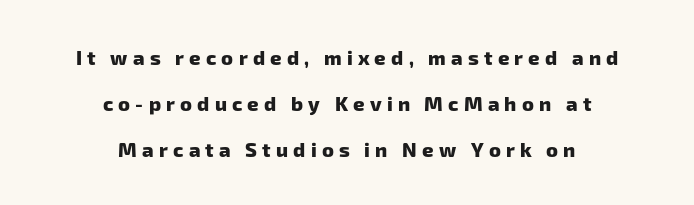
The image shows 20 px bold type; set centered, loose line spacing (2.29x), unusually wide letter spacing (+0.26 em), not underlined.
